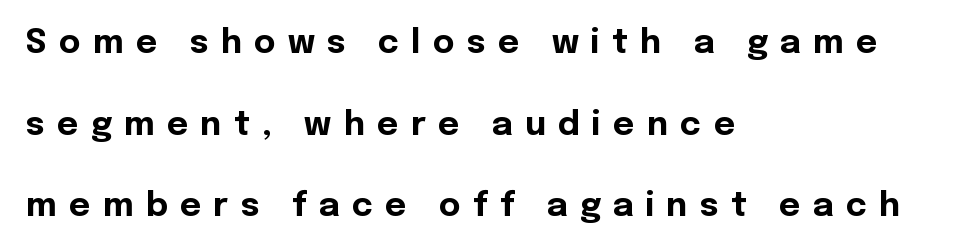
{"serif": "no", "italic": "no", "bold": "yes", "weight": "bold", "width": "normal", "x_height": "medium", "monospaced": "no", "underline": "no", "align": "left", "line_spacing": "loose", "line_spacing_ratio": 2.47, "letter_spacing": "wide", "letter_spacing_em": 0.37, "glyph_px": 33}
